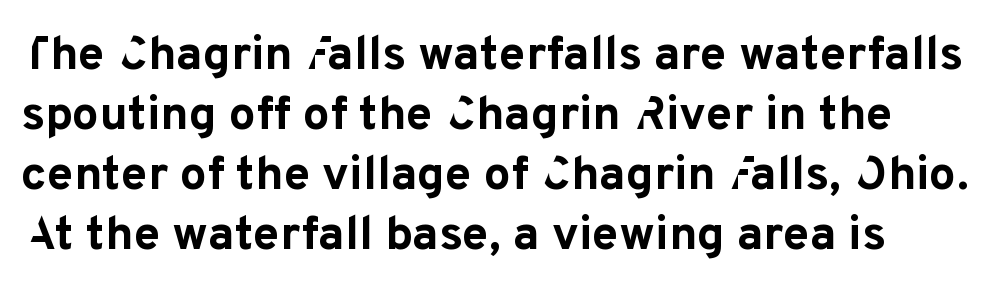
What kind of face is this? One without serifs — a sans. The letters advance in unequal steps, a hallmark of proportional type. Underlining? Definitely not there. Words appear dense and cohesive because spacing is normal. Honestly, the row spacing looks completely unremarkable. Tall strokes in this sample are plumb rather than angled.
